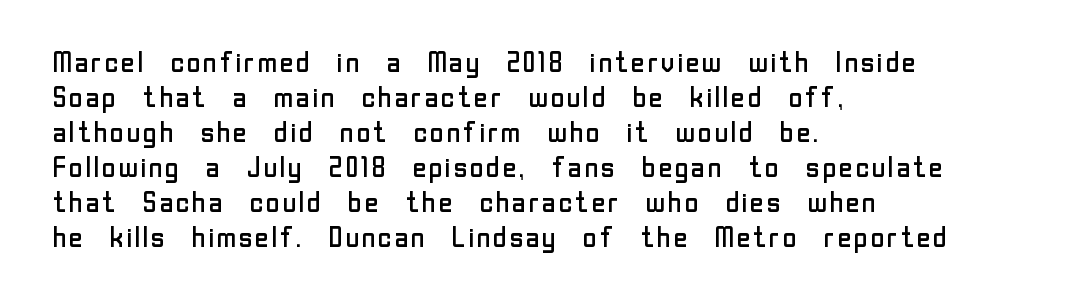
Visually the block forms a straight wall on the left and a jagged coastline on the right. Interline gaps are of average width in this sample. The font family rendered here belongs to the sans-serif group. No chunkiness to these letters — they're not bold. Style check: upright.
